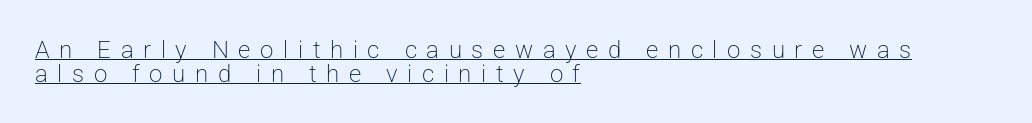
{"italic": "no", "bold": "no", "underline": "yes", "align": "left", "line_spacing": "tight", "line_spacing_ratio": 0.99, "letter_spacing": "wide", "letter_spacing_em": 0.4, "glyph_px": 24}
